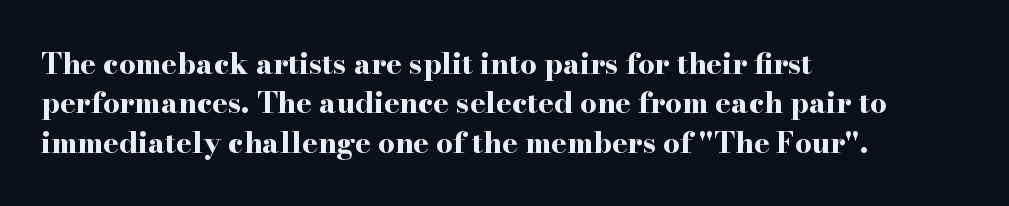
Compared with a centered layout, this one pins lines to the left instead. The font's upright variant was chosen for this text. Spacing verdict: proportional, widths tailored to each character. The gaps between neighbouring characters are ordinary and unremarkable. Look at the bottom of the vertical strokes: they flare into serifs here. If you measured baseline to baseline, you'd find a middling distance.
